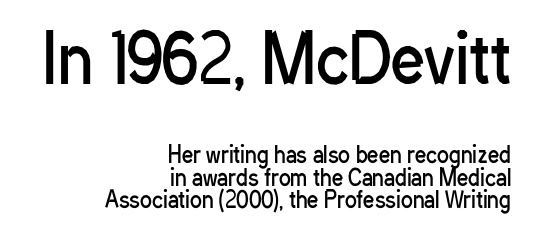
{"serif": "no", "italic": "no", "bold": "no", "weight": "regular", "width": "condensed", "stroke_contrast": "low", "x_height": "medium", "monospaced": "no", "underline": "no", "align": "right", "line_spacing": "tight", "line_spacing_ratio": 1.02, "letter_spacing": "normal", "letter_spacing_em": 0.0, "larger_block": "first", "size_ratio": 3.0, "glyph_px": 66}
